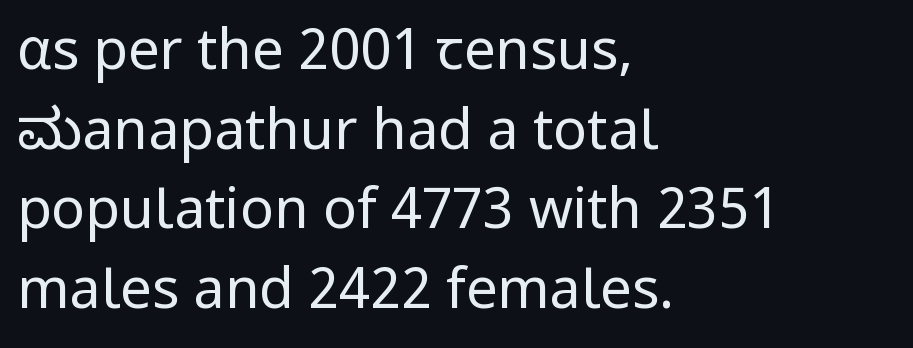
The image shows 56 px regular-weight sans-serif type, upright; set left-aligned, normal line spacing (1.42x), normal letter spacing, not underlined; low stroke contrast and a medium x-height.
